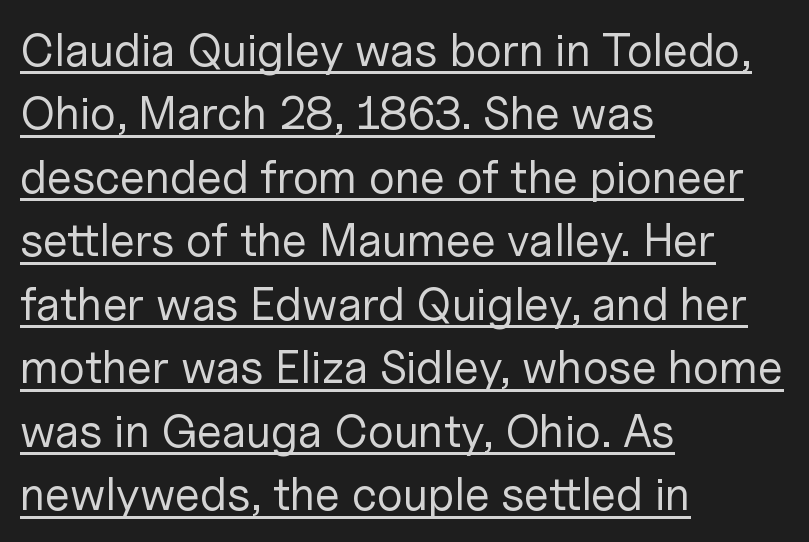
Q: Is the text bold? A: No.
Q: Is the text italic (slanted)? A: No, it is upright.
Q: Is the typeface a serif or a sans-serif typeface? A: Sans-serif.
Q: Is the text underlined? A: Yes.
Q: How is the paragraph aligned? A: Left-aligned.
Q: Is the spacing between letters normal or unusually wide? A: Normal.
Q: Is the spacing between lines tight, normal or loose? A: Normal.
Q: Width (condensed, normal, or wide)? A: Normal.
Q: Stroke contrast? A: Low.
Q: x-height? A: Medium.
Q: Monospaced? A: No.
